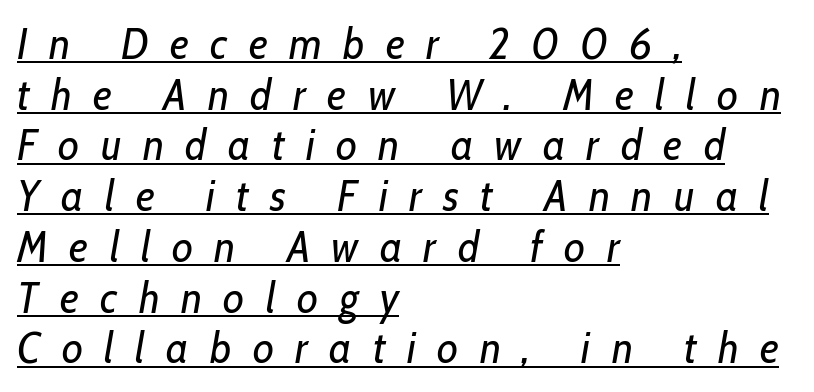
The image shows 43 px regular-weight, condensed type, italic (leaning right); set left-aligned, line spacing 1.18x, unusually wide letter spacing (+0.5 em), underlined; low stroke contrast and a medium x-height.
